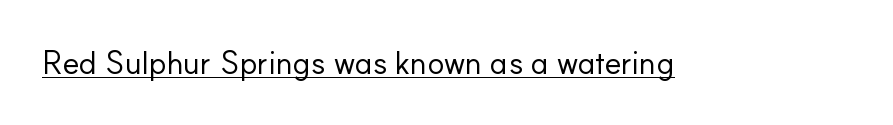
{"serif": "no", "italic": "no", "bold": "no", "weight": "regular", "width": "normal", "stroke_contrast": "low", "x_height": "small", "monospaced": "no", "underline": "yes", "letter_spacing": "normal", "letter_spacing_em": 0.0, "glyph_px": 32}
